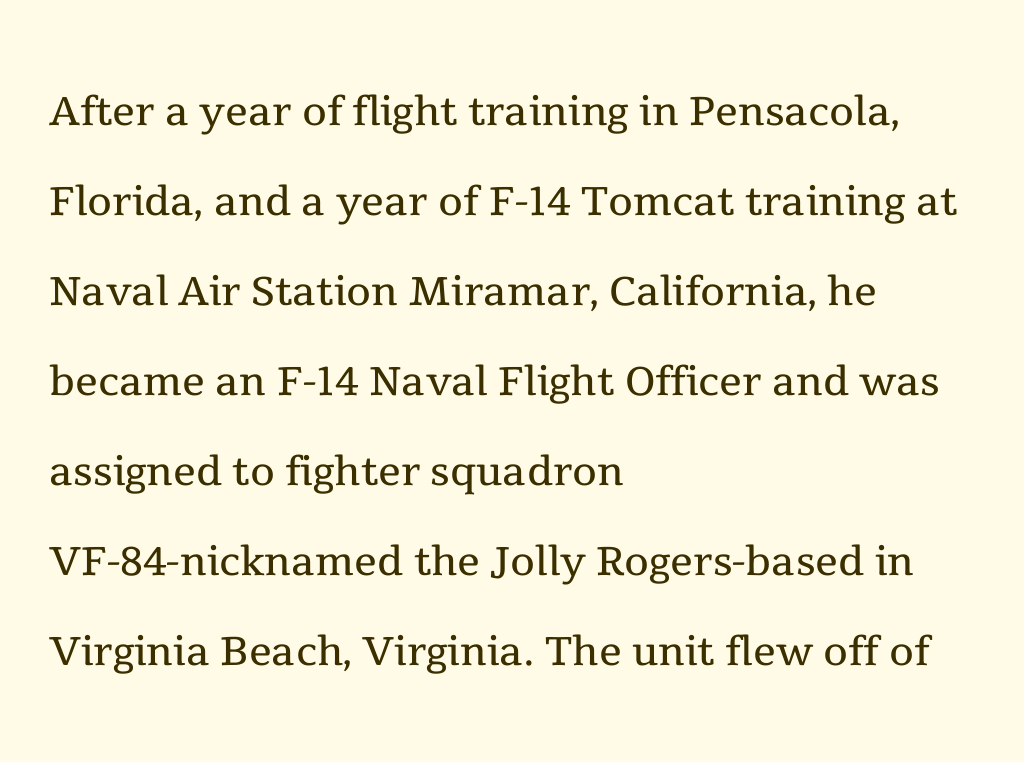
Q: Is the text bold? A: No.
Q: Is the text italic (slanted)? A: No, it is upright.
Q: Is the typeface a serif or a sans-serif typeface? A: Serif.
Q: Is the text underlined? A: No.
Q: How is the paragraph aligned? A: Left-aligned.
Q: Is the spacing between letters normal or unusually wide? A: Normal.
Q: Is the spacing between lines tight, normal or loose? A: Normal.
Q: Width (condensed, normal, or wide)? A: Normal.
Q: x-height? A: Medium.
Q: Monospaced? A: No.
